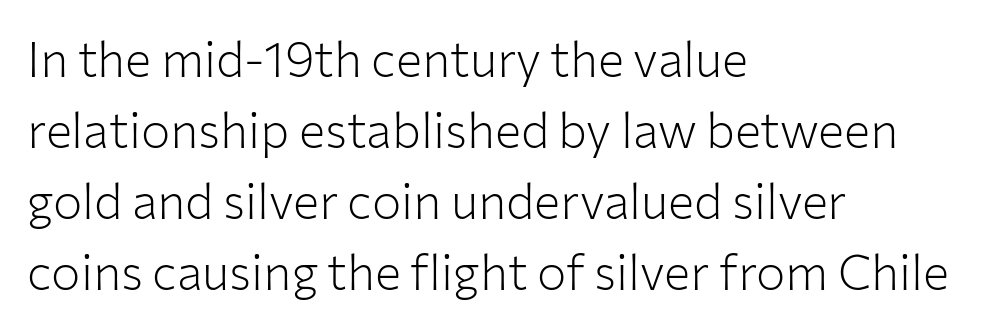
Nobody touched the tracking dial on this one. A clean baseline with only descenders dipping below it. A light-to-regular cut is what we see here. The specimen reads as upright at a glance. Think of a printed novel: that variable character pitch is what you see here.
